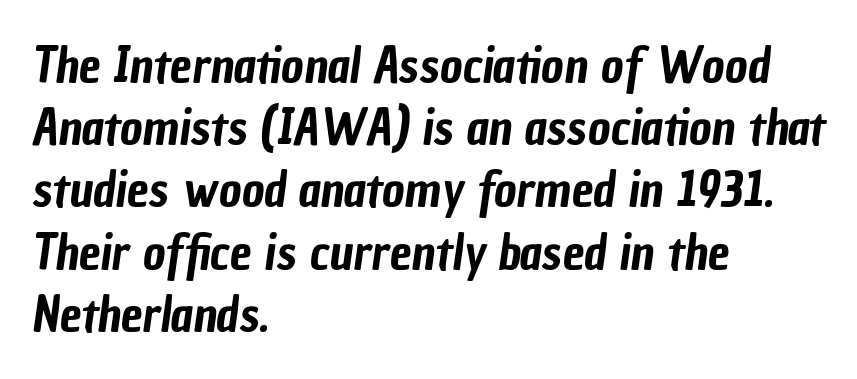
Q: Is the typeface a serif or a sans-serif typeface? A: Sans-serif.
Q: Is the text underlined? A: No.
Q: How is the paragraph aligned? A: Left-aligned.
Q: Is the spacing between letters normal or unusually wide? A: Normal.
Q: Is the spacing between lines tight, normal or loose? A: Normal.
Q: Width (condensed, normal, or wide)? A: Condensed.
Q: Stroke contrast? A: Low.
Q: x-height? A: Medium.
Q: Monospaced? A: No.
